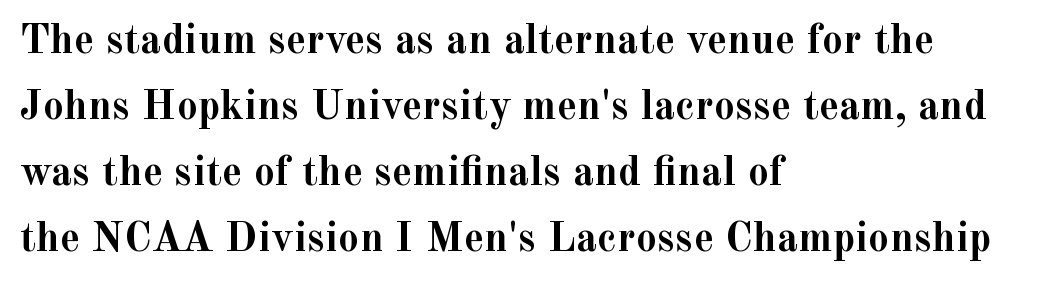
The image shows 42 px semibold serif type, upright; set left-aligned, normal line spacing (1.57x), normal letter spacing, not underlined; a small x-height.
